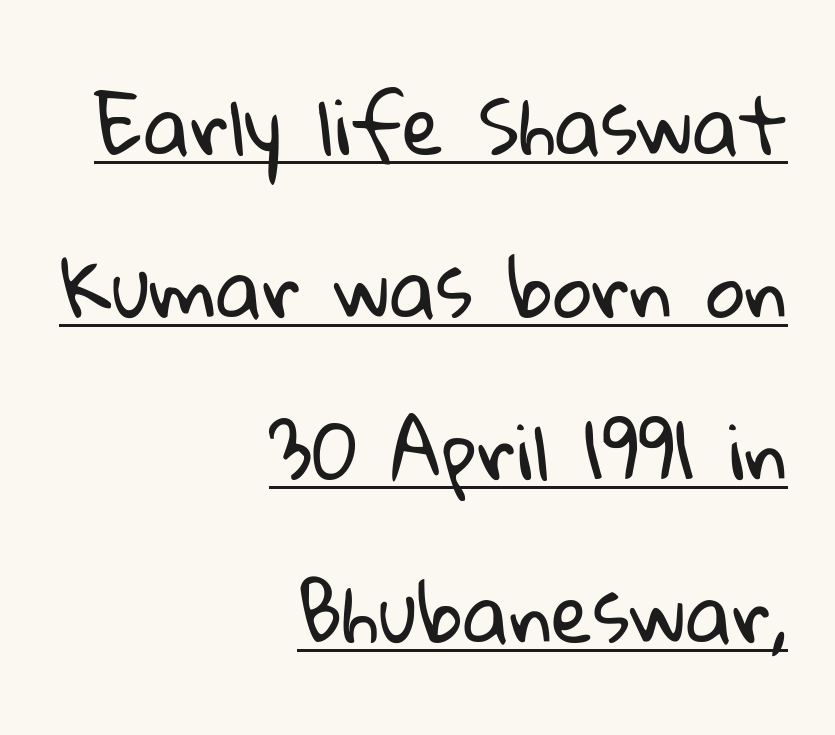
Q: Is the text bold? A: No.
Q: Is the typeface a serif or a sans-serif typeface? A: Sans-serif.
Q: Is the text underlined? A: Yes.
Q: How is the paragraph aligned? A: Right-aligned.
Q: Is the spacing between letters normal or unusually wide? A: Normal.
Q: Is the spacing between lines tight, normal or loose? A: Loose.
Q: Width (condensed, normal, or wide)? A: Normal.
Q: Stroke contrast? A: Low.
Q: x-height? A: Medium.
Q: Monospaced? A: No.
